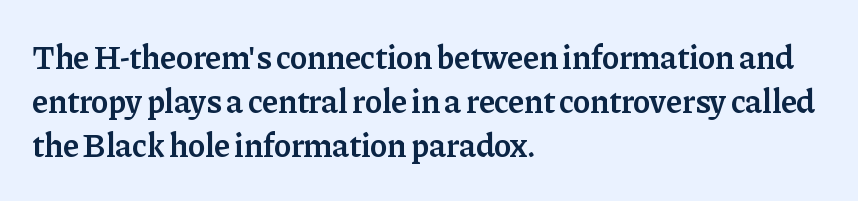
{"serif": "yes", "italic": "no", "bold": "semi", "weight": "semibold", "width": "normal", "stroke_contrast": "low", "x_height": "medium", "monospaced": "no", "underline": "no", "align": "left", "line_spacing": "normal", "line_spacing_ratio": 1.34, "letter_spacing": "normal", "letter_spacing_em": 0.0, "glyph_px": 33}
